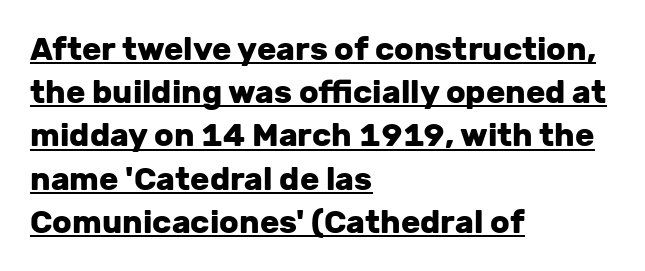
{"serif": "no", "italic": "no", "bold": "yes", "weight": "heavy", "width": "normal", "stroke_contrast": "low", "x_height": "medium", "monospaced": "no", "underline": "yes", "align": "left", "line_spacing": "normal", "line_spacing_ratio": 1.35, "letter_spacing": "normal", "letter_spacing_em": 0.0, "glyph_px": 32}
